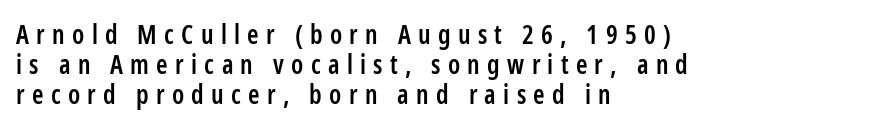
Q: Is the text bold? A: Semi-bold.
Q: Is the text italic (slanted)? A: No, it is upright.
Q: Is the text underlined? A: No.
Q: How is the paragraph aligned? A: Left-aligned.
Q: Is the spacing between letters normal or unusually wide? A: Unusually wide.
Q: Is the spacing between lines tight, normal or loose? A: Tight.
